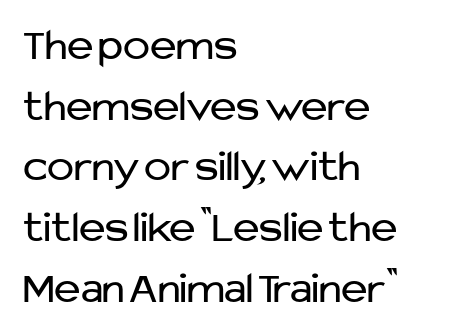
{"serif": "no", "italic": "no", "bold": "no", "weight": "regular", "width": "normal", "stroke_contrast": "low", "x_height": "medium", "monospaced": "no", "underline": "no", "align": "left", "line_spacing": "normal", "line_spacing_ratio": 1.35, "letter_spacing": "normal", "letter_spacing_em": 0.0, "glyph_px": 45}
